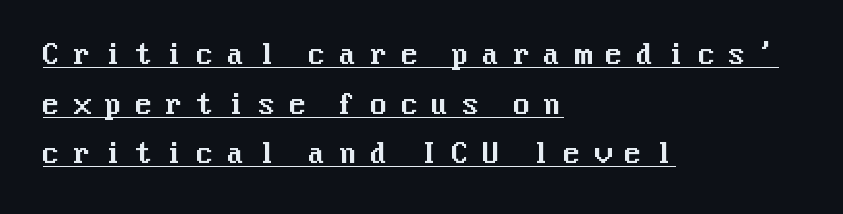
A typesetter would mark this as roman, not italic. Inter-character spacing is expanded well beyond the font's built-in metrics. The lettering is marked with a stroke running underneath it. Horizontal alignment here is leftward, the default for most running prose.
